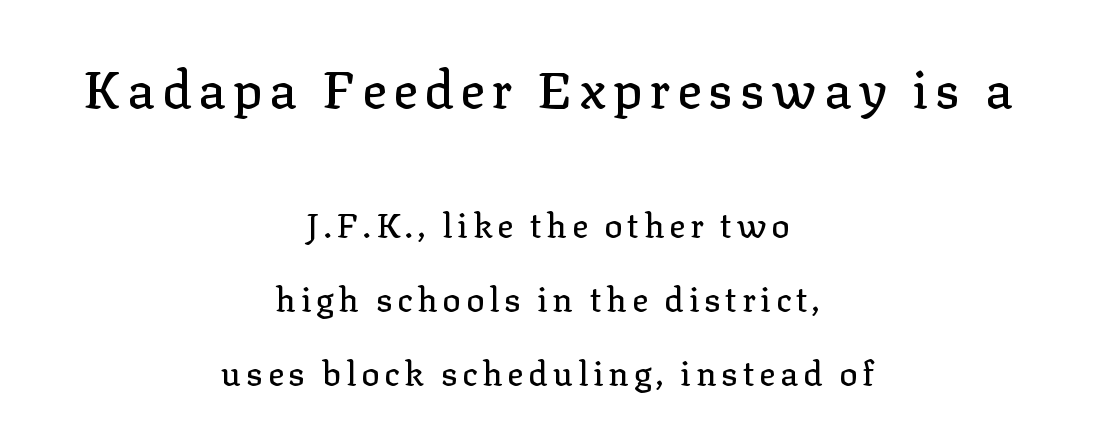
The face used here is seriffed, in the tradition of book romans. Posture: upright roman. Descenders hang freely into open space. The face used here is proportionally spaced, like ordinary book or web type. The rendering shrinks the type as you move from the upper chunk to the lower. Baseline-to-baseline distance is far greater than the letter height.
